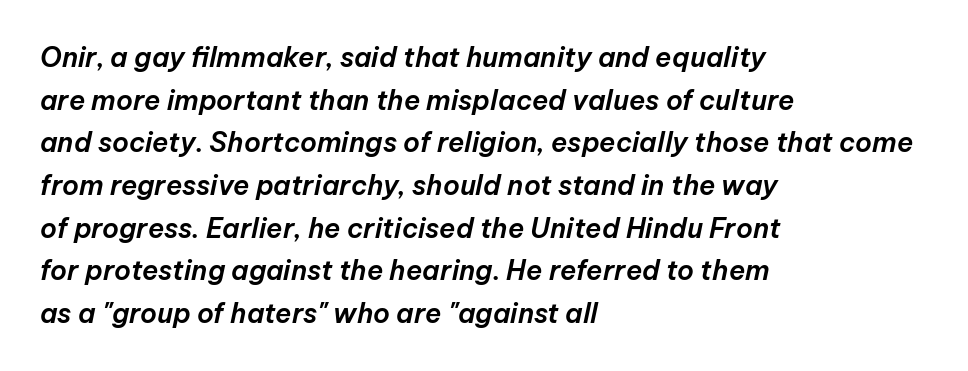
The image shows 27 px text type, italic (leaning right); set left-aligned, normal line spacing (1.58x), normal letter spacing, not underlined.
